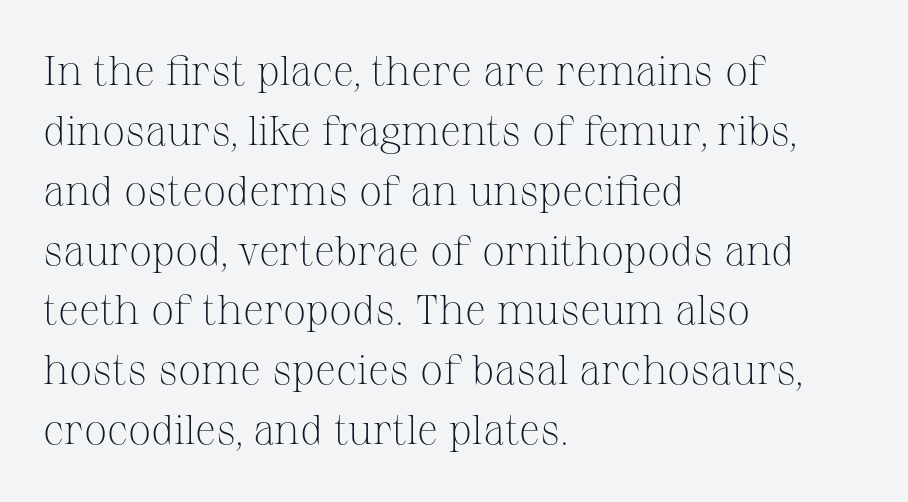
The font sits on the lighter half of the weight spectrum, regular included. Typographically, this falls in the serif category. Each letter keeps its own natural width here, so spacing adapts to shape. Regarding leading, the lines here are spaced in the standard way. Plain, unruled lines of type. All the whitespace from short lines collects on the right.
